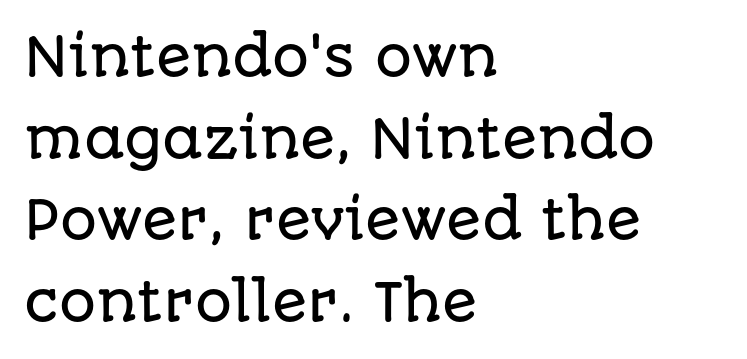
The image shows 52 px sans-serif type, upright; set left-aligned, normal line spacing (1.57x), normal letter spacing, not underlined; low stroke contrast and a large x-height.
